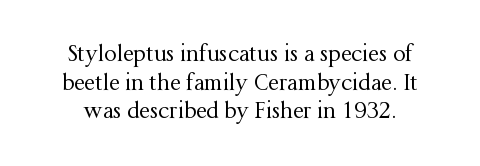
The image shows 22 px text type, upright; set normal line spacing (1.3x), normal letter spacing, not underlined.
